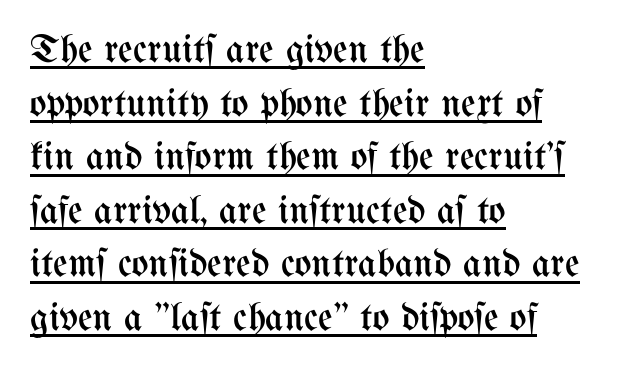
{"italic": "no", "bold": "no", "weight": "regular", "width": "condensed", "stroke_contrast": "medium", "x_height": "medium", "monospaced": "no", "underline": "yes", "align": "left", "line_spacing": "normal", "line_spacing_ratio": 1.34, "letter_spacing": "normal", "letter_spacing_em": 0.0, "glyph_px": 40}
